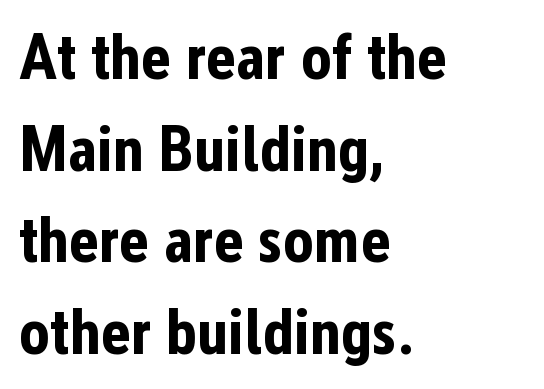
The image shows 64 px bold, condensed sans-serif type, upright; set left-aligned, normal line spacing (1.43x), normal letter spacing, not underlined; low stroke contrast and a medium x-height.
